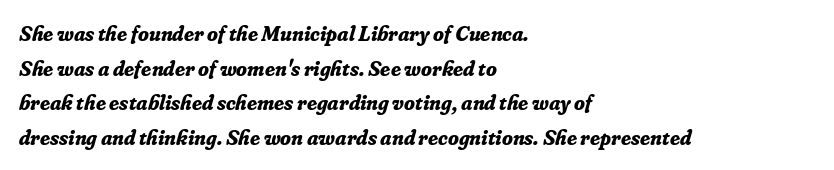
{"italic": "yes", "lean": "right", "slant_degrees": 16, "bold": "yes", "underline": "no", "align": "left", "line_spacing": "normal", "line_spacing_ratio": 1.57, "letter_spacing": "normal", "letter_spacing_em": 0.0, "glyph_px": 22}
